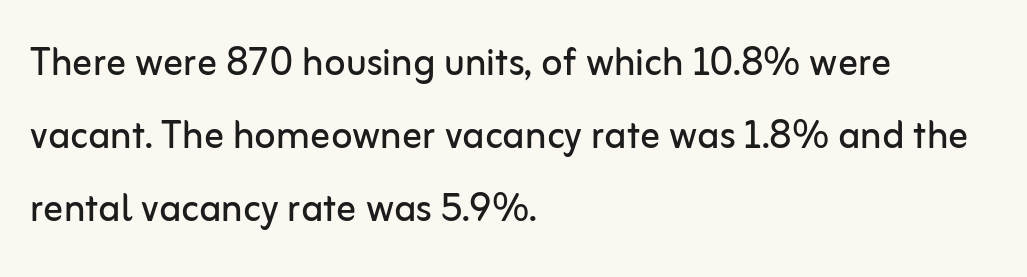
The font sits on the lighter half of the weight spectrum, regular included. The axis of the letterforms is exactly vertical. The letterforms sit shoulder to shoulder at normal distance. A classic flush-left, rag-right setting is used for this passage. Normally led — the rows are evenly, conventionally spaced. Letters rest on an invisible, unmarked baseline.
